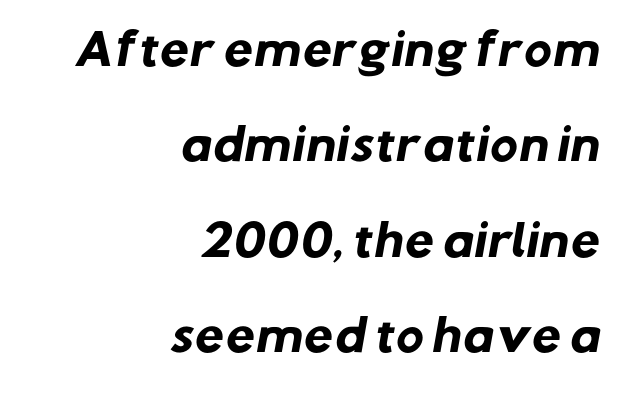
The image shows 42 px heavy sans-serif type; set right-aligned, loose line spacing (2.27x), normal letter spacing, not underlined; low stroke contrast and a medium x-height.
